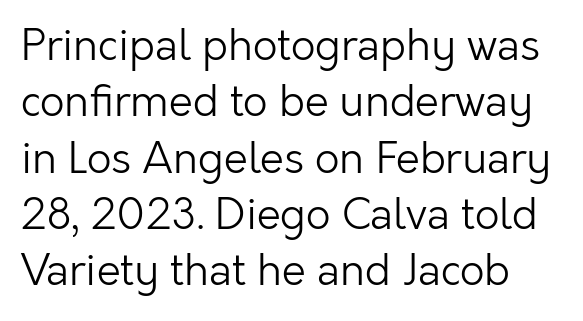
The image shows 43 px light sans-serif type, upright; set normal line spacing (1.31x), normal letter spacing, not underlined; low stroke contrast and a medium x-height.
